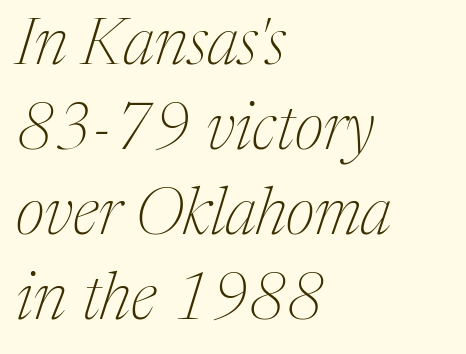
{"serif": "yes", "italic": "yes", "lean": "right", "slant_degrees": 17, "bold": "no", "weight": "thin", "width": "normal", "stroke_contrast": "medium", "x_height": "medium", "monospaced": "no", "underline": "no", "align": "left", "line_spacing": "normal", "line_spacing_ratio": 1.31, "letter_spacing": "normal", "letter_spacing_em": 0.0, "glyph_px": 65}
